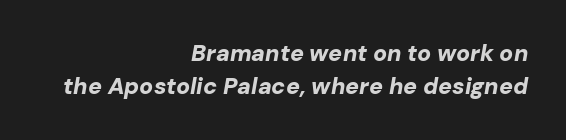
The image shows 23 px bold type, italic (leaning right); set right-aligned, normal line spacing (1.42x), normal letter spacing, not underlined.
